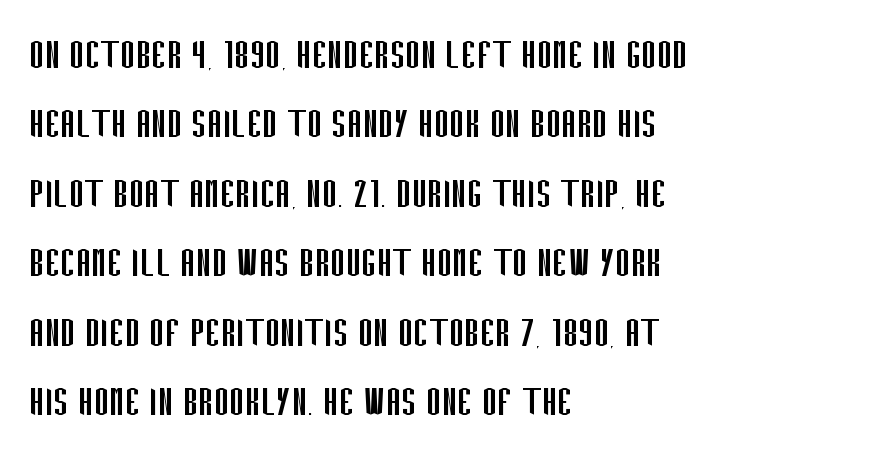
The image shows 46 px regular-weight, condensed sans-serif type, upright; set left-aligned, normal line spacing (1.51x), normal letter spacing, not underlined; low stroke contrast and a large x-height.
